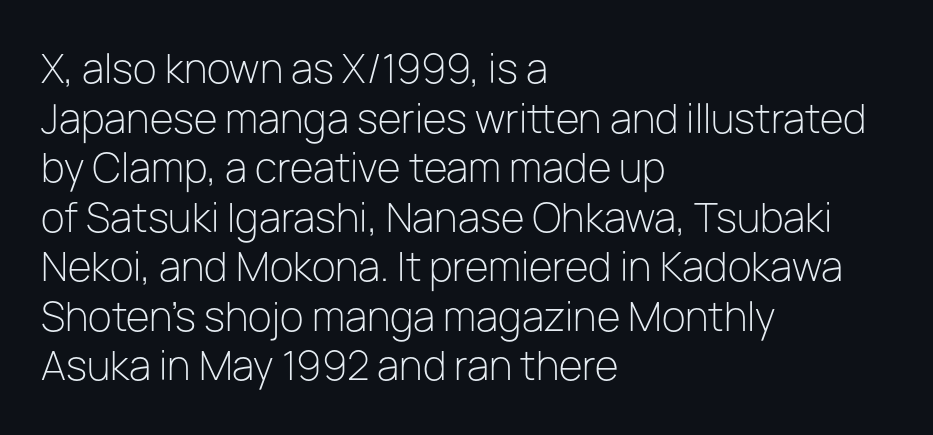
Q: Is the text bold? A: No.
Q: Is the text italic (slanted)? A: No, it is upright.
Q: Is the typeface a serif or a sans-serif typeface? A: Sans-serif.
Q: Is the text underlined? A: No.
Q: How is the paragraph aligned? A: Left-aligned.
Q: Is the spacing between letters normal or unusually wide? A: Normal.
Q: Is the spacing between lines tight, normal or loose? A: Normal.
Q: Width (condensed, normal, or wide)? A: Normal.
Q: Stroke contrast? A: Low.
Q: x-height? A: Medium.
Q: Monospaced? A: No.
